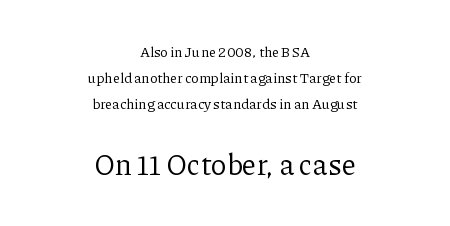
The image shows 29 px regular-weight serif type, upright; set centered, line spacing 1.86x, normal letter spacing, not underlined; the second (bottom) block is 2.07x larger; low stroke contrast and a medium x-height.
